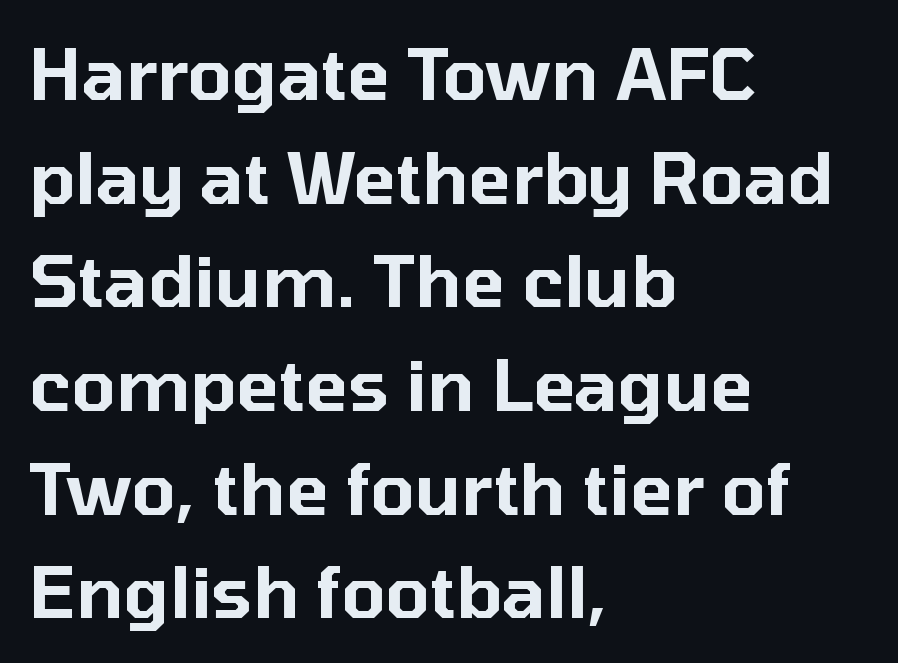
Q: Is the text italic (slanted)? A: No, it is upright.
Q: Is the typeface a serif or a sans-serif typeface? A: Sans-serif.
Q: Is the text underlined? A: No.
Q: How is the paragraph aligned? A: Left-aligned.
Q: Is the spacing between letters normal or unusually wide? A: Normal.
Q: Is the spacing between lines tight, normal or loose? A: Normal.
Q: Width (condensed, normal, or wide)? A: Normal.
Q: Stroke contrast? A: Low.
Q: x-height? A: Medium.
Q: Monospaced? A: No.
